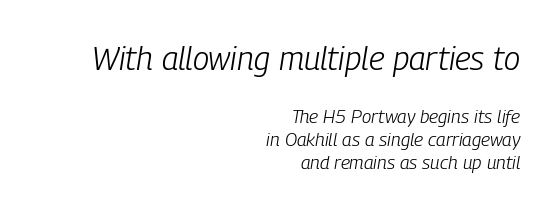
Type without underlining. There is no visible air inserted between adjacent glyphs. The letterforms sit at book weight or below. The passage shown is typed in a proportional face where columns would drift.
